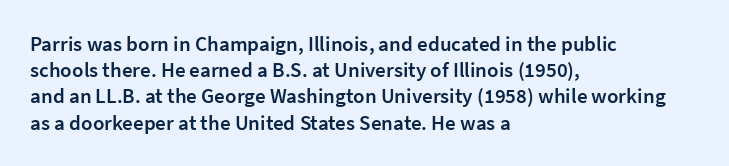
{"italic": "no", "bold": "semi", "underline": "no", "align": "left", "line_spacing": "normal", "line_spacing_ratio": 1.25, "letter_spacing": "normal", "letter_spacing_em": 0.0, "glyph_px": 21}
